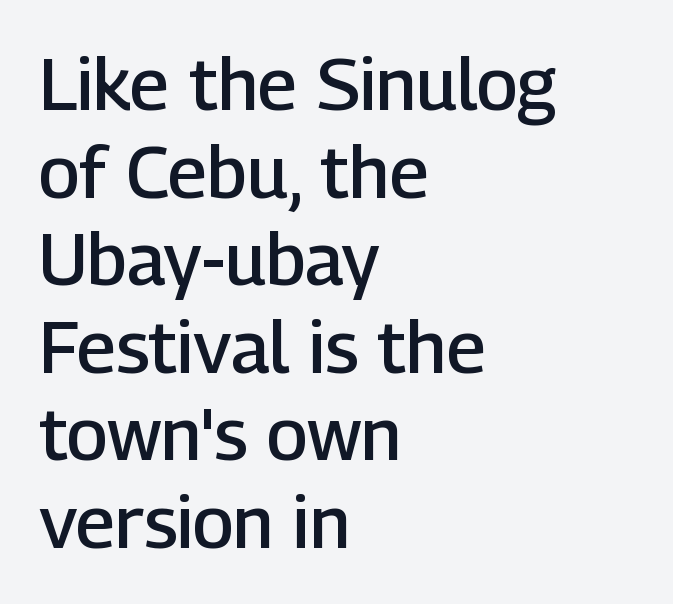
Q: Is the text bold? A: Semi-bold.
Q: Is the text italic (slanted)? A: No, it is upright.
Q: Is the typeface a serif or a sans-serif typeface? A: Sans-serif.
Q: Is the text underlined? A: No.
Q: How is the paragraph aligned? A: Left-aligned.
Q: Is the spacing between letters normal or unusually wide? A: Normal.
Q: Width (condensed, normal, or wide)? A: Normal.
Q: Stroke contrast? A: Low.
Q: x-height? A: Medium.
Q: Monospaced? A: No.
